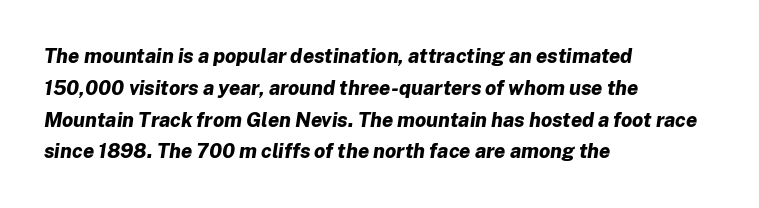
Q: Is the text bold? A: Yes.
Q: Is the text italic (slanted)? A: Yes, it leans right by about 8 degrees.
Q: Is the text underlined? A: No.
Q: How is the paragraph aligned? A: Left-aligned.
Q: Is the spacing between letters normal or unusually wide? A: Normal.
Q: Is the spacing between lines tight, normal or loose? A: Normal.
